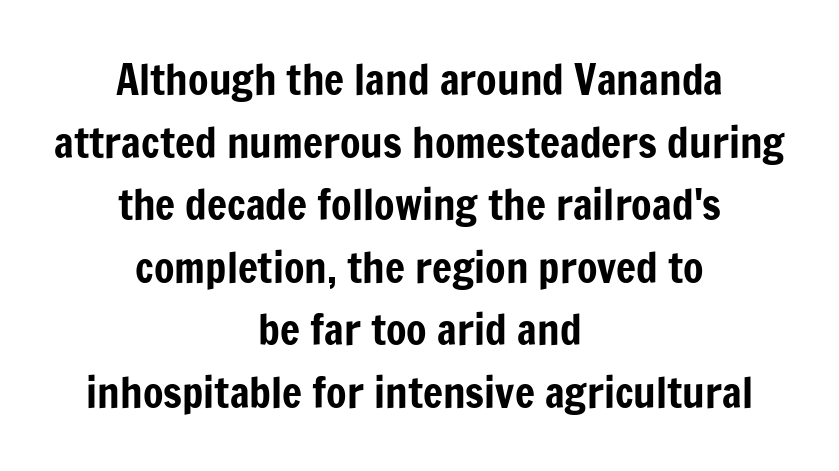
Q: Is the text italic (slanted)? A: No, it is upright.
Q: Is the typeface a serif or a sans-serif typeface? A: Sans-serif.
Q: Is the text underlined? A: No.
Q: How is the paragraph aligned? A: Centered.
Q: Is the spacing between letters normal or unusually wide? A: Normal.
Q: Is the spacing between lines tight, normal or loose? A: Normal.
Q: Width (condensed, normal, or wide)? A: Condensed.
Q: Stroke contrast? A: Low.
Q: x-height? A: Medium.
Q: Monospaced? A: No.
